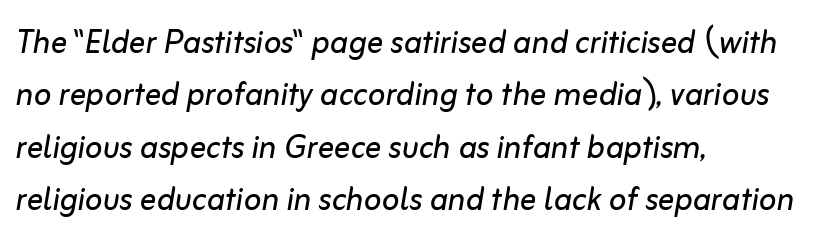
{"italic": "yes", "lean": "right", "slant_degrees": 10, "bold": "no", "weight": "regular", "width": "normal", "stroke_contrast": "low", "x_height": "medium", "monospaced": "no", "underline": "no", "align": "left", "line_spacing": "normal", "line_spacing_ratio": 1.28, "letter_spacing": "normal", "letter_spacing_em": 0.0, "glyph_px": 41}
